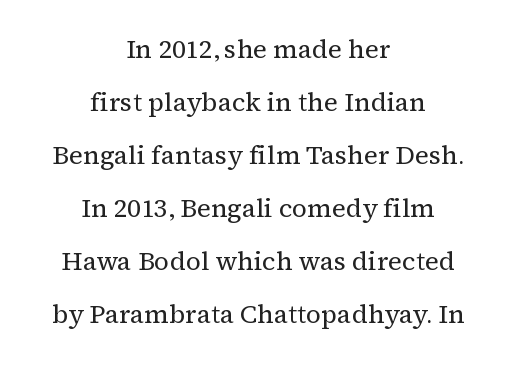
Descenders hang freely into open space. Horizontal alignment here is central, giving a formal, balanced look. Upright lettering throughout. Reading down the column, the eye jumps a long way to each next line.
